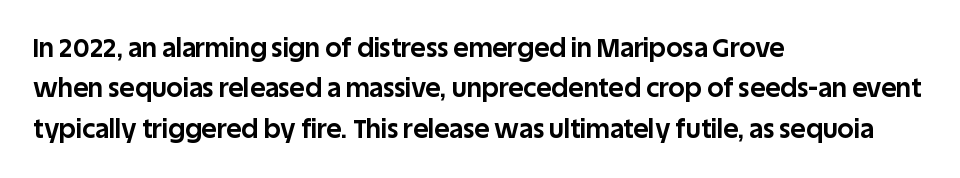
A classic flush-left, rag-right setting is used for this passage. Rows of type keep a routine distance in the vertical direction. Descenders are the only things crossing below the line. The strokes are fattened all the way to bold. Tracking value appears to be zero — textbook default spacing.
